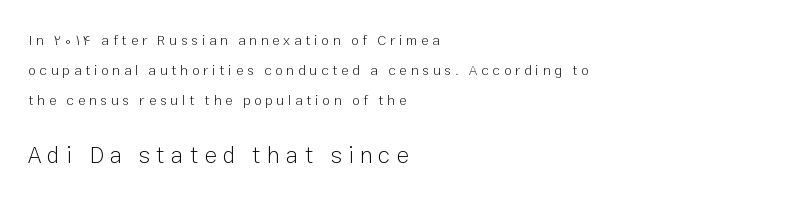
{"italic": "no", "bold": "no", "underline": "no", "align": "left", "line_spacing": "loose", "line_spacing_ratio": 2.13, "letter_spacing": "wide", "letter_spacing_em": 0.27, "larger_block": "second", "size_ratio": 1.64, "glyph_px": 23}
